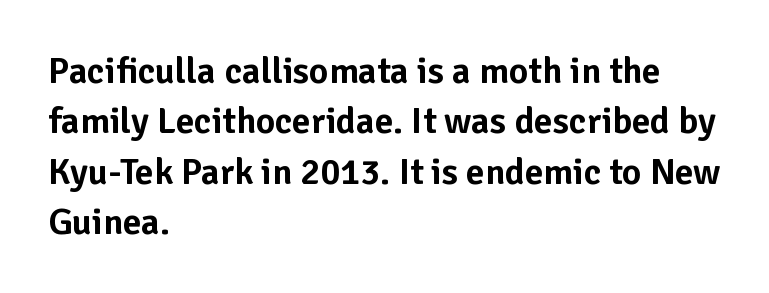
{"serif": "no", "italic": "no", "width": "normal", "stroke_contrast": "low", "x_height": "medium", "monospaced": "no", "underline": "no", "align": "left", "line_spacing": "normal", "line_spacing_ratio": 1.36, "letter_spacing": "normal", "letter_spacing_em": 0.0, "glyph_px": 37}
